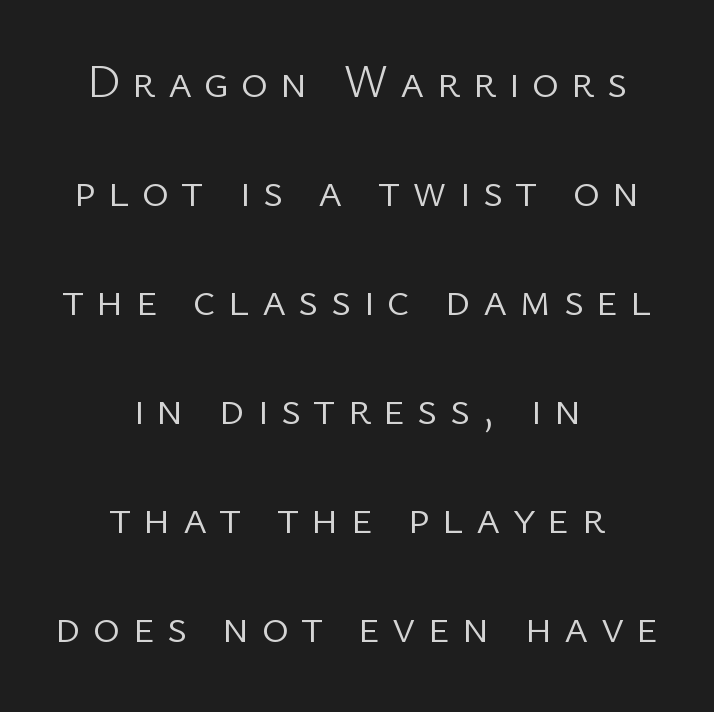
Q: Is the text bold? A: No.
Q: Is the text italic (slanted)? A: No, it is upright.
Q: Is the typeface a serif or a sans-serif typeface? A: Sans-serif.
Q: Is the text underlined? A: No.
Q: How is the paragraph aligned? A: Centered.
Q: Is the spacing between letters normal or unusually wide? A: Unusually wide.
Q: Is the spacing between lines tight, normal or loose? A: Loose.
Q: Width (condensed, normal, or wide)? A: Normal.
Q: Stroke contrast? A: Low.
Q: x-height? A: Medium.
Q: Monospaced? A: No.
